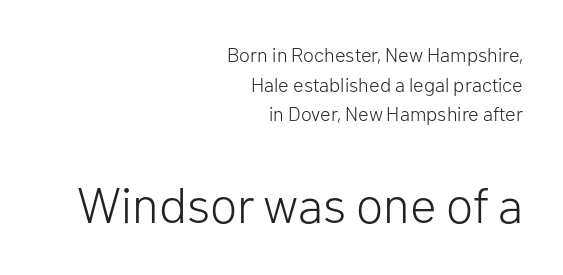
The image shows 50 px light sans-serif type, upright; set right-aligned, normal line spacing (1.48x), normal letter spacing, not underlined; the second (bottom) block is 2.5x larger; low stroke contrast and a medium x-height.
